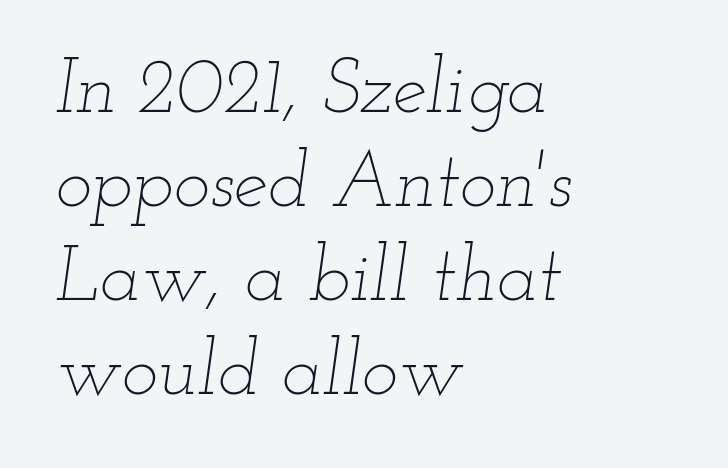
{"italic": "yes", "lean": "right", "slant_degrees": 12, "bold": "no", "weight": "thin", "width": "wide", "stroke_contrast": "low", "x_height": "small", "monospaced": "no", "underline": "no", "align": "left", "line_spacing_ratio": 1.22, "letter_spacing": "normal", "letter_spacing_em": 0.0, "glyph_px": 77}
